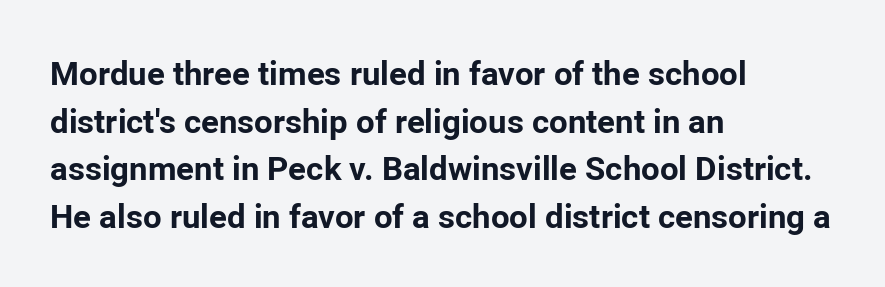
{"serif": "no", "italic": "no", "bold": "yes", "weight": "bold", "width": "normal", "stroke_contrast": "low", "x_height": "medium", "monospaced": "no", "underline": "no", "align": "left", "line_spacing": "normal", "line_spacing_ratio": 1.44, "letter_spacing": "normal", "letter_spacing_em": 0.0, "glyph_px": 33}
